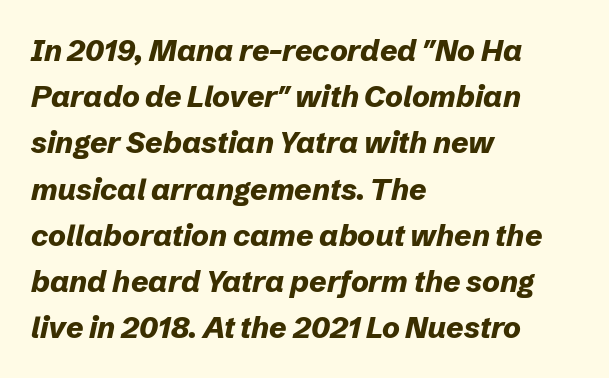
{"italic": "yes", "lean": "right", "slant_degrees": 12, "bold": "yes", "weight": "bold", "width": "normal", "stroke_contrast": "low", "x_height": "medium", "monospaced": "no", "underline": "no", "align": "left", "line_spacing": "normal", "line_spacing_ratio": 1.54, "letter_spacing": "normal", "letter_spacing_em": 0.0, "glyph_px": 30}
